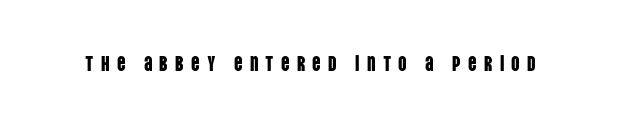
Q: Is the text italic (slanted)? A: No, it is upright.
Q: Is the text underlined? A: No.
Q: Is the spacing between letters normal or unusually wide? A: Unusually wide.
